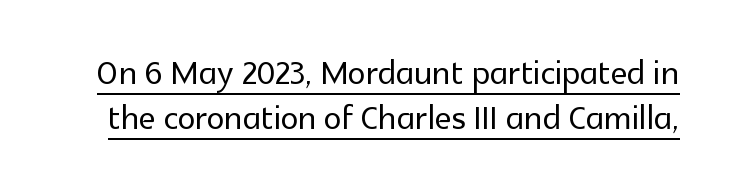
Do the characters align in a grid? No, the font is proportional. Each line of the rendering has a horizontal stroke beneath the glyphs. A typesetter would label this face a sans. Spacing between characters is what you'd get straight out of the box. Nope, not italic — everything's standing straight. In terms of leading, this rendering errs on the cramped side.
